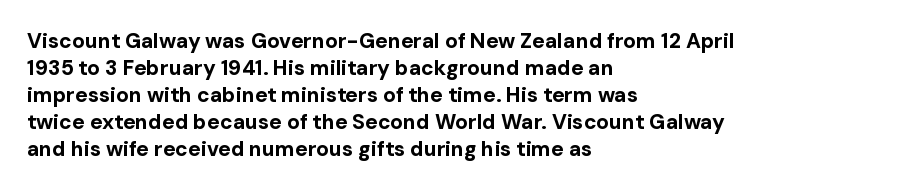
{"italic": "no", "bold": "yes", "underline": "no", "align": "left", "line_spacing": "normal", "line_spacing_ratio": 1.29, "letter_spacing": "normal", "letter_spacing_em": 0.0, "glyph_px": 21}
